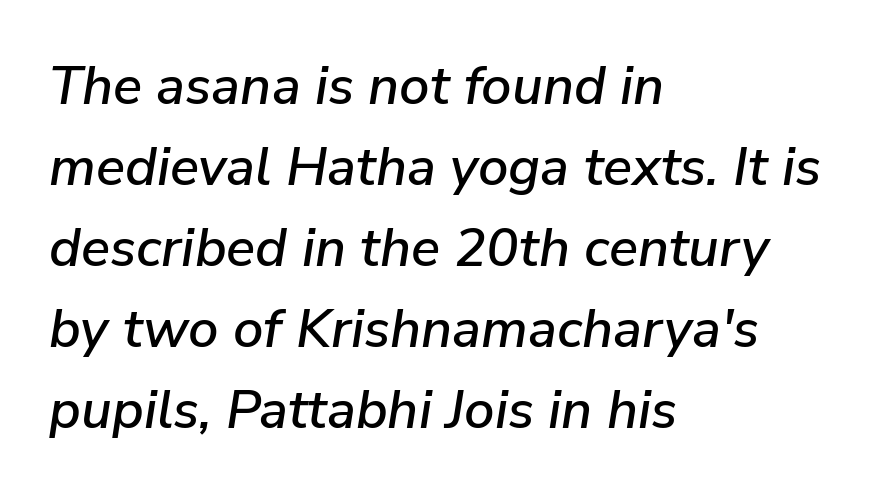
{"italic": "yes", "lean": "right", "slant_degrees": 9, "width": "normal", "stroke_contrast": "low", "x_height": "medium", "monospaced": "no", "underline": "no", "align": "left", "line_spacing": "normal", "line_spacing_ratio": 1.5, "letter_spacing": "normal", "letter_spacing_em": 0.0, "glyph_px": 54}
